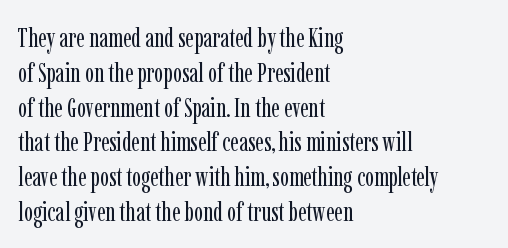
The image shows 27 px text type, upright; set left-aligned, normal line spacing (1.29x), normal letter spacing, not underlined.
